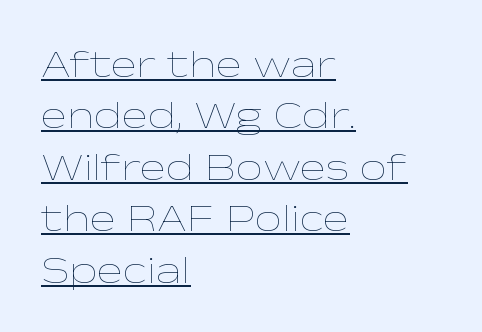
The image shows 39 px thin, wide type, upright; set left-aligned, normal line spacing (1.32x), normal letter spacing, underlined; low stroke contrast and a medium x-height.
